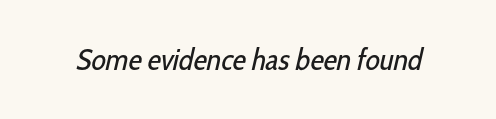
Q: Is the text bold? A: No.
Q: Is the typeface a serif or a sans-serif typeface? A: Sans-serif.
Q: Is the text underlined? A: No.
Q: Is the spacing between letters normal or unusually wide? A: Normal.
Q: Width (condensed, normal, or wide)? A: Condensed.
Q: Stroke contrast? A: Low.
Q: x-height? A: Medium.
Q: Monospaced? A: No.
